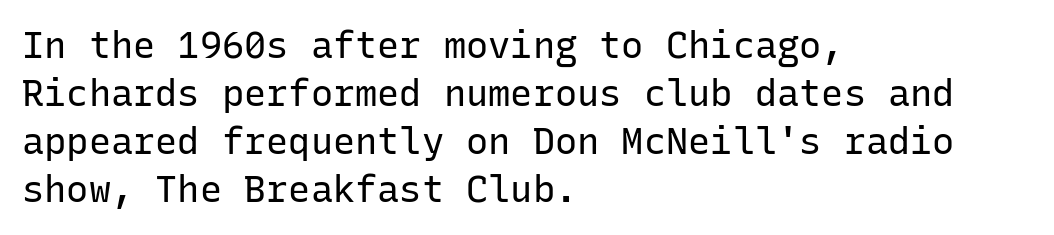
Q: Is the text bold? A: No.
Q: Is the text italic (slanted)? A: No, it is upright.
Q: Is the typeface a serif or a sans-serif typeface? A: Sans-serif.
Q: Is the text underlined? A: No.
Q: How is the paragraph aligned? A: Left-aligned.
Q: Is the spacing between letters normal or unusually wide? A: Normal.
Q: Is the spacing between lines tight, normal or loose? A: Normal.
Q: Width (condensed, normal, or wide)? A: Normal.
Q: Stroke contrast? A: Low.
Q: x-height? A: Medium.
Q: Monospaced? A: Yes.
